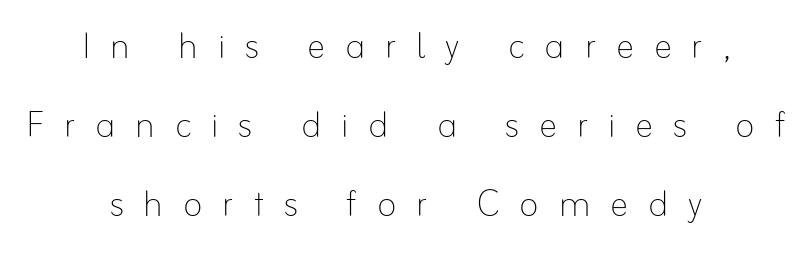
The image shows 46 px thin type, upright; set centered, line spacing 1.72x, unusually wide letter spacing (+0.43 em), not underlined; low stroke contrast and a small x-height.
